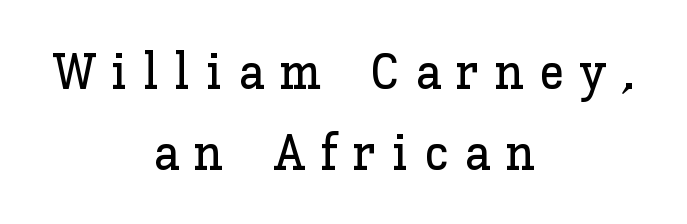
The image shows 51 px text type, upright; set centered, normal line spacing (1.58x), unusually wide letter spacing (+0.3 em), not underlined; low stroke contrast and a medium x-height.
